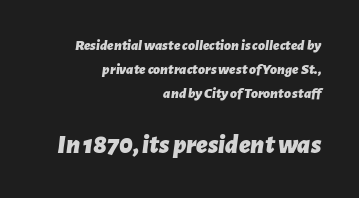
The image shows 27 px bold type, italic (leaning right); set right-aligned, normal line spacing (1.59x), normal letter spacing, not underlined; the second (bottom) block is 1.8x larger.
